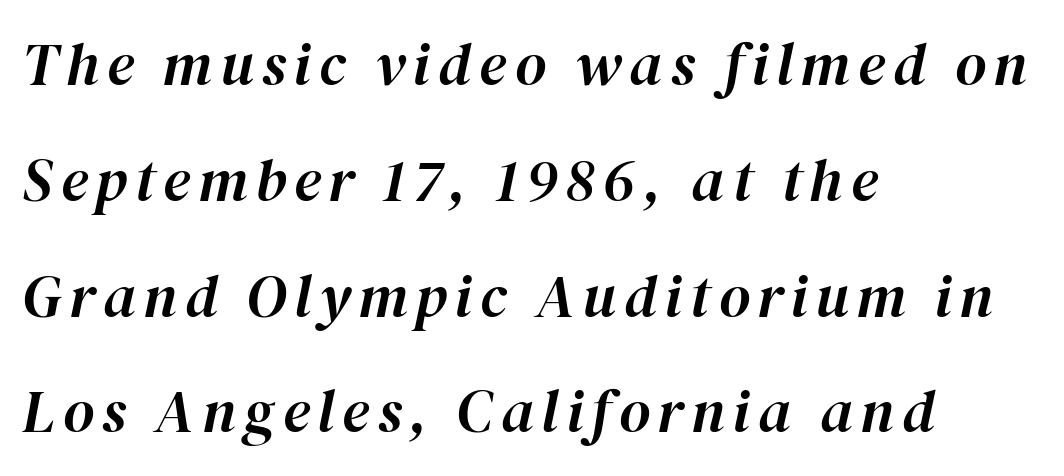
{"italic": "yes", "lean": "right", "slant_degrees": 12, "width": "normal", "stroke_contrast": "high", "x_height": "medium", "monospaced": "no", "underline": "no", "align": "left", "line_spacing": "loose", "line_spacing_ratio": 1.93, "glyph_px": 60}
